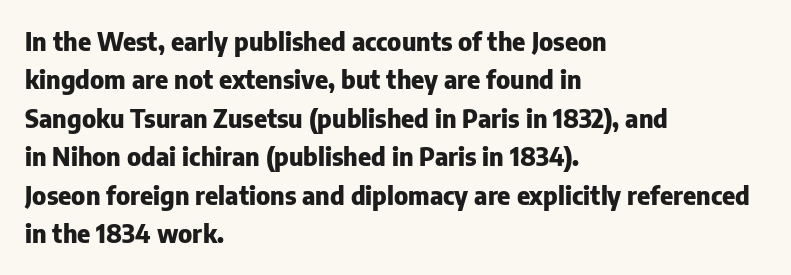
{"italic": "no", "bold": "yes", "underline": "no", "align": "left", "line_spacing": "normal", "line_spacing_ratio": 1.54, "letter_spacing": "normal", "letter_spacing_em": 0.0, "glyph_px": 25}
